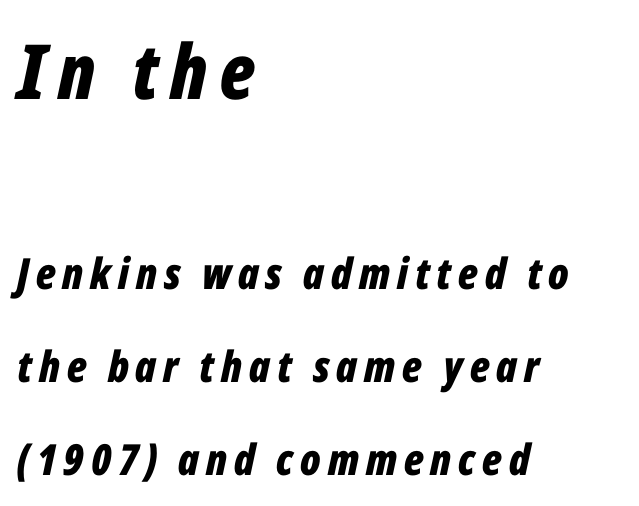
{"italic": "yes", "lean": "right", "slant_degrees": 12, "bold": "yes", "weight": "bold", "width": "condensed", "stroke_contrast": "low", "x_height": "medium", "monospaced": "no", "underline": "no", "align": "left", "line_spacing": "loose", "line_spacing_ratio": 2.17, "larger_block": "first", "size_ratio": 1.77, "glyph_px": 76}
